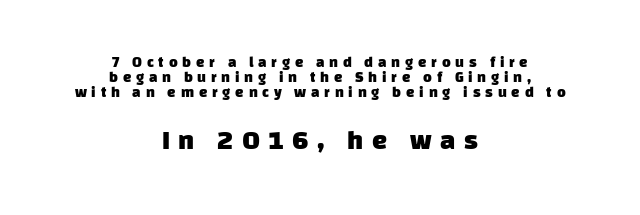
Q: Is the text bold? A: Yes.
Q: Is the text underlined? A: No.
Q: How is the paragraph aligned? A: Centered.
Q: Is the spacing between letters normal or unusually wide? A: Unusually wide.
Q: Is the spacing between lines tight, normal or loose? A: Tight.
Q: Which block of text is set in a larger size, the first (top) or the second (bottom)? A: The second (bottom) one.
